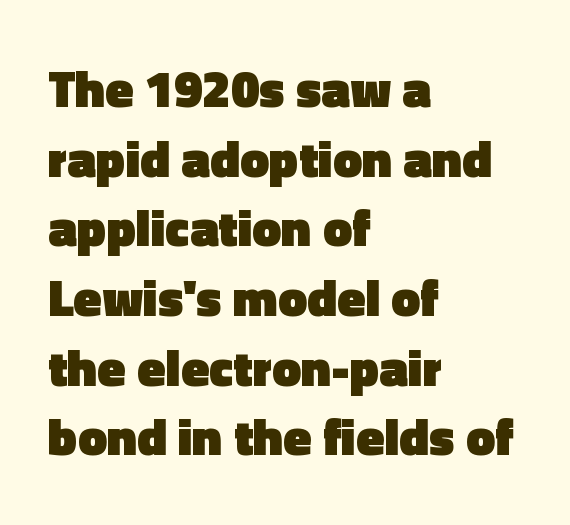
Is there any slant? The stems are plumb. The text block is weighted toward the left margin, trailing off unevenly rightward. In terms of weight, the rendering is a true, heavy bold. The rendering uses natural spacing where letterforms have individual widths. This sample keeps an unexceptional amount of space between lines. Serifs: no, the terminals of the letterforms are clean.
